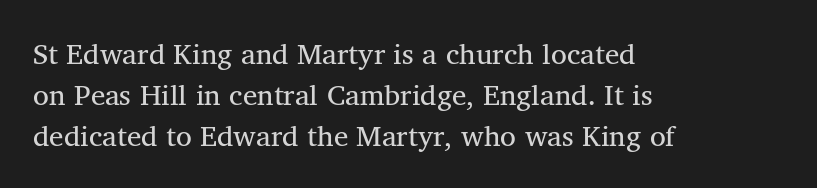
{"serif": "yes", "italic": "no", "bold": "no", "weight": "regular", "width": "normal", "stroke_contrast": "medium", "x_height": "medium", "monospaced": "no", "underline": "no", "align": "left", "line_spacing": "normal", "line_spacing_ratio": 1.42, "letter_spacing": "normal", "letter_spacing_em": 0.0, "glyph_px": 29}
